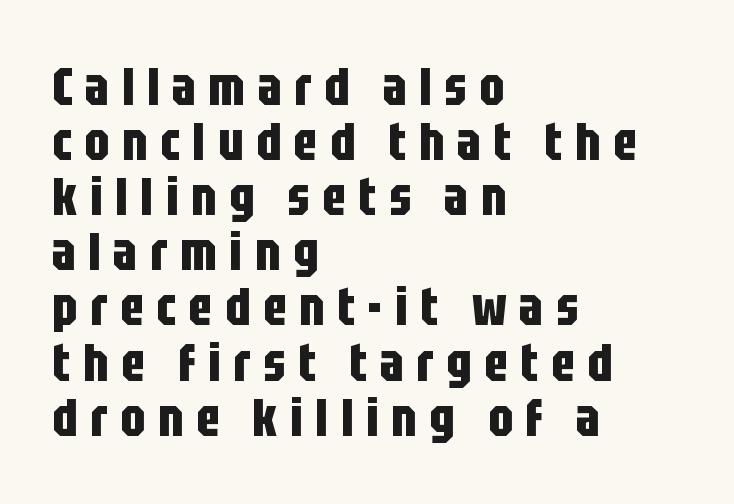
Note: no serifs on the glyphs. Compared with a centered layout, this one pins lines to the left instead. Spacing verdict: proportional, widths tailored to each character. Interline gaps are noticeably narrow in this sample.
